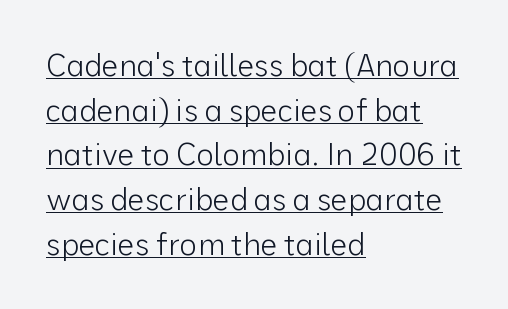
The image shows 30 px light sans-serif type, upright; set left-aligned, normal line spacing (1.49x), normal letter spacing, underlined; low stroke contrast and a medium x-height.
